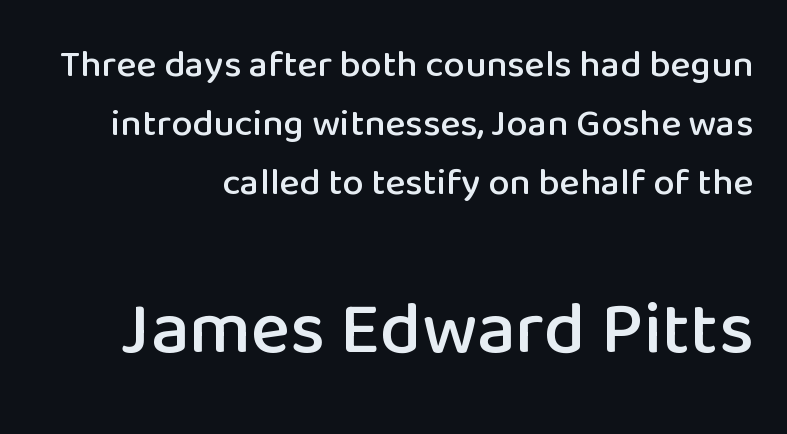
Q: Is the text italic (slanted)? A: No, it is upright.
Q: Is the typeface a serif or a sans-serif typeface? A: Sans-serif.
Q: Is the text underlined? A: No.
Q: How is the paragraph aligned? A: Right-aligned.
Q: Is the spacing between letters normal or unusually wide? A: Normal.
Q: Is the spacing between lines tight, normal or loose? A: Normal.
Q: Which block of text is set in a larger size, the first (top) or the second (bottom)? A: The second (bottom) one.
Q: Width (condensed, normal, or wide)? A: Normal.
Q: Stroke contrast? A: Low.
Q: x-height? A: Medium.
Q: Monospaced? A: No.
